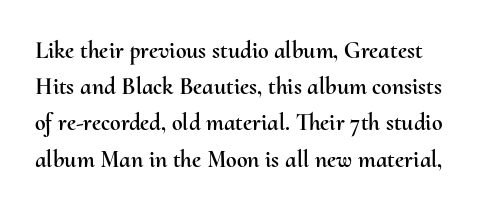
The image shows 24 px text type, upright; set normal line spacing (1.51x), normal letter spacing, not underlined.
